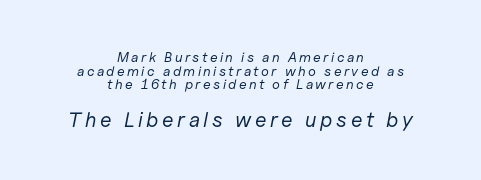
The image shows 21 px text type, italic (leaning right); set centered, tight line spacing (0.98x), not underlined; the second (bottom) block is 1.5x larger.
